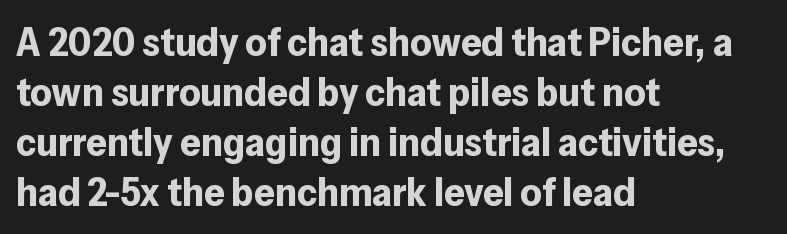
The image shows 41 px bold sans-serif type, upright; set left-aligned, line spacing 1.22x, normal letter spacing, not underlined; low stroke contrast and a medium x-height.
